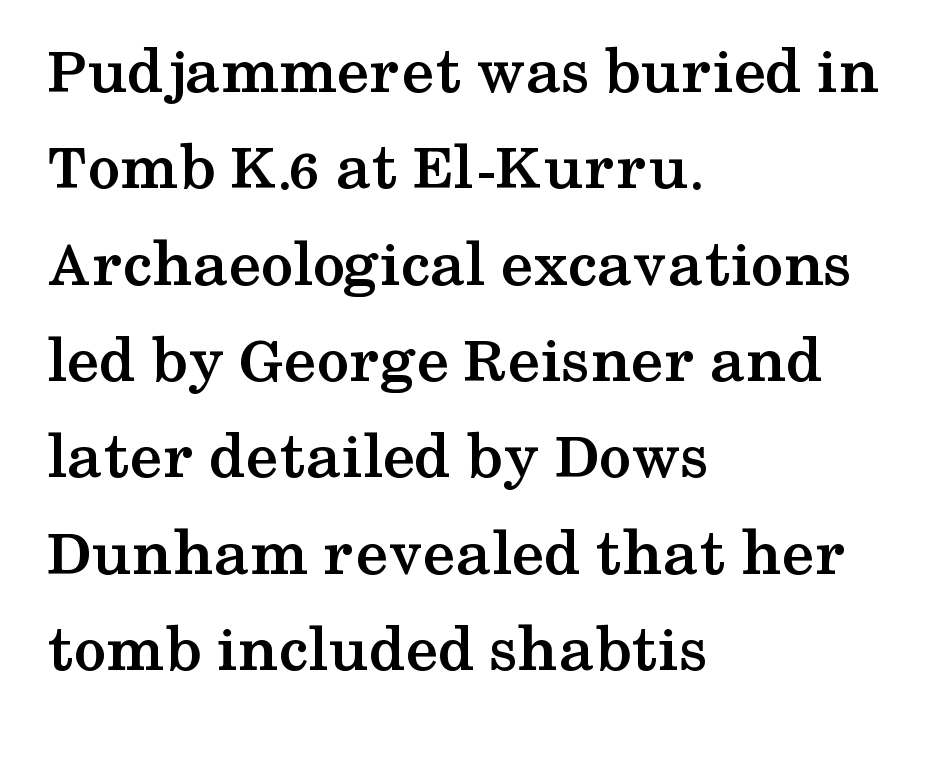
The image shows 66 px semibold, wide serif type, upright; set left-aligned, normal line spacing (1.46x), normal letter spacing, not underlined; medium stroke contrast and a medium x-height.
